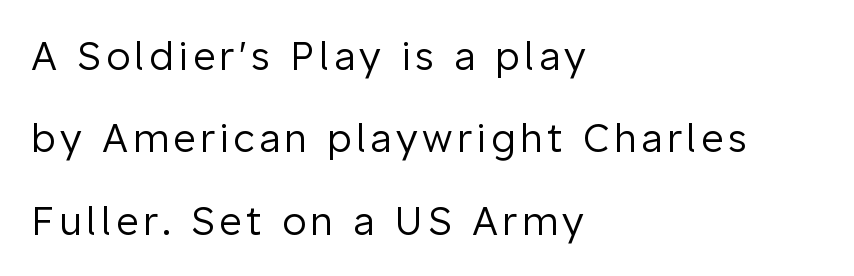
Q: Is the text bold? A: No.
Q: Is the text italic (slanted)? A: No, it is upright.
Q: Is the typeface a serif or a sans-serif typeface? A: Sans-serif.
Q: Is the text underlined? A: No.
Q: How is the paragraph aligned? A: Left-aligned.
Q: Is the spacing between lines tight, normal or loose? A: Loose.
Q: Width (condensed, normal, or wide)? A: Normal.
Q: Stroke contrast? A: Low.
Q: x-height? A: Medium.
Q: Monospaced? A: No.
